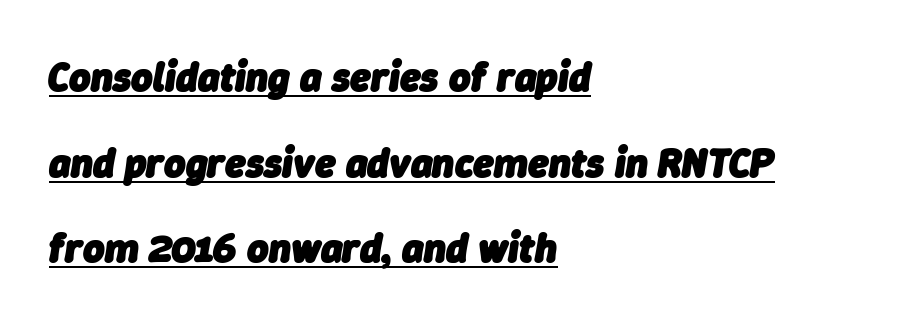
Q: Is the text bold? A: Yes.
Q: Is the text italic (slanted)? A: Yes, it leans right by about 9 degrees.
Q: Is the text underlined? A: Yes.
Q: How is the paragraph aligned? A: Left-aligned.
Q: Is the spacing between letters normal or unusually wide? A: Normal.
Q: Is the spacing between lines tight, normal or loose? A: Loose.
Q: Width (condensed, normal, or wide)? A: Normal.
Q: Stroke contrast? A: Low.
Q: x-height? A: Medium.
Q: Monospaced? A: No.
